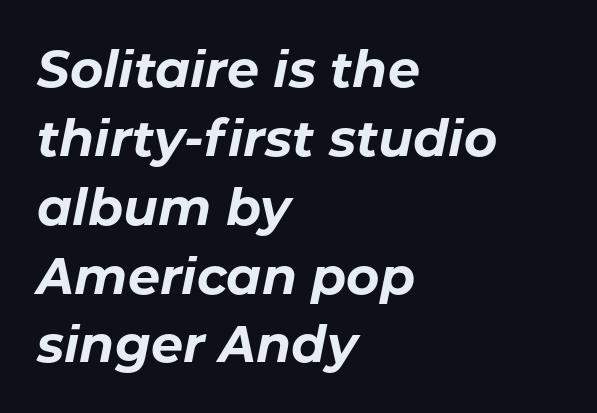
The image shows 51 px bold type, italic (leaning right); set left-aligned, normal line spacing (1.35x), normal letter spacing, not underlined; low stroke contrast and a medium x-height.
